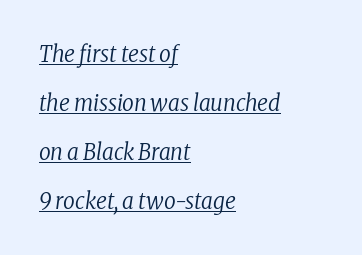
{"italic": "yes", "lean": "right", "slant_degrees": 8, "bold": "no", "underline": "yes", "align": "left", "line_spacing": "loose", "line_spacing_ratio": 2.13, "letter_spacing": "normal", "letter_spacing_em": 0.0, "glyph_px": 23}
